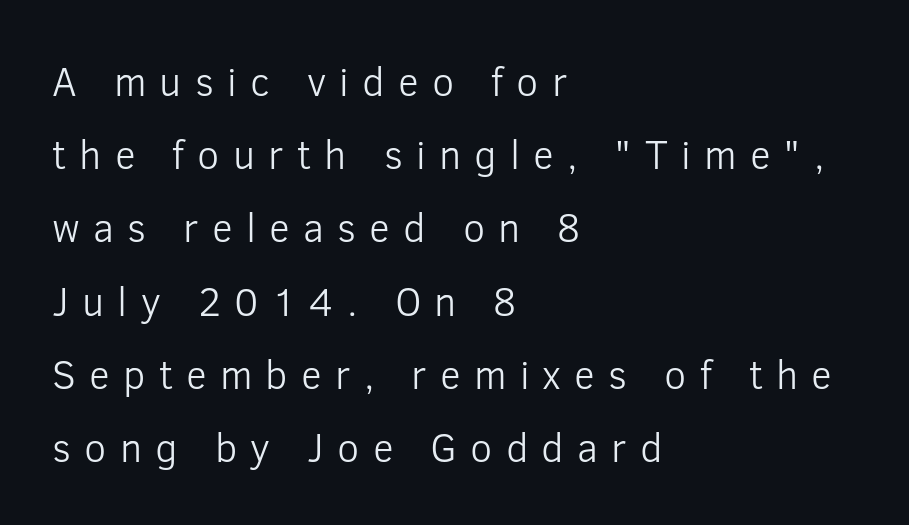
{"serif": "no", "italic": "no", "bold": "no", "weight": "light", "width": "normal", "stroke_contrast": "low", "x_height": "medium", "monospaced": "no", "underline": "no", "align": "left", "line_spacing_ratio": 1.83, "letter_spacing": "wide", "letter_spacing_em": 0.33, "glyph_px": 40}
